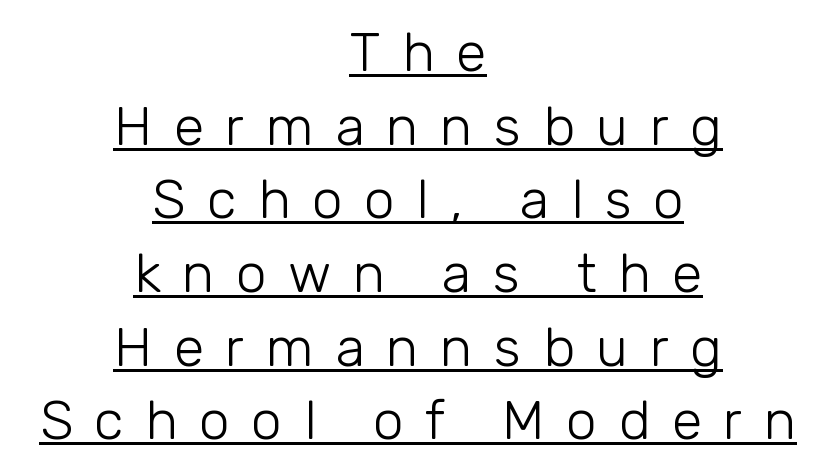
The image shows 55 px light sans-serif type, upright; set centered, normal line spacing (1.34x), unusually wide letter spacing (+0.39 em), underlined; low stroke contrast and a medium x-height.
